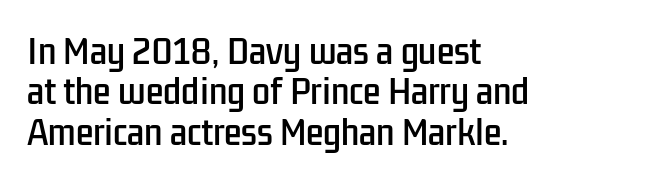
The passage shown has conventional tracking throughout. The letters advance in unequal steps, a hallmark of proportional type. Bare-footed words on every line. This is the regular roman posture of the typeface.
